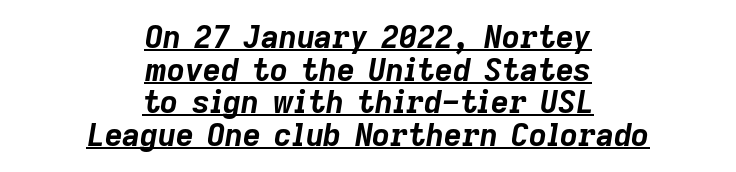
Each glyph is drawn with heavy, bold strokes. The letters are slanted; this is an italic face. The tracking reads as untouched default to a designer's eye. The letters advance in unequal steps, a hallmark of proportional type.
